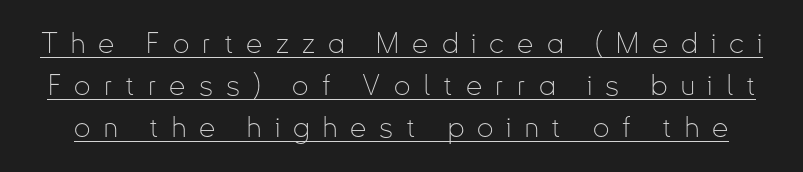
{"serif": "no", "italic": "no", "bold": "no", "weight": "thin", "width": "condensed", "stroke_contrast": "low", "x_height": "small", "monospaced": "no", "underline": "yes", "line_spacing": "normal", "line_spacing_ratio": 1.45, "letter_spacing": "wide", "letter_spacing_em": 0.45, "glyph_px": 29}
